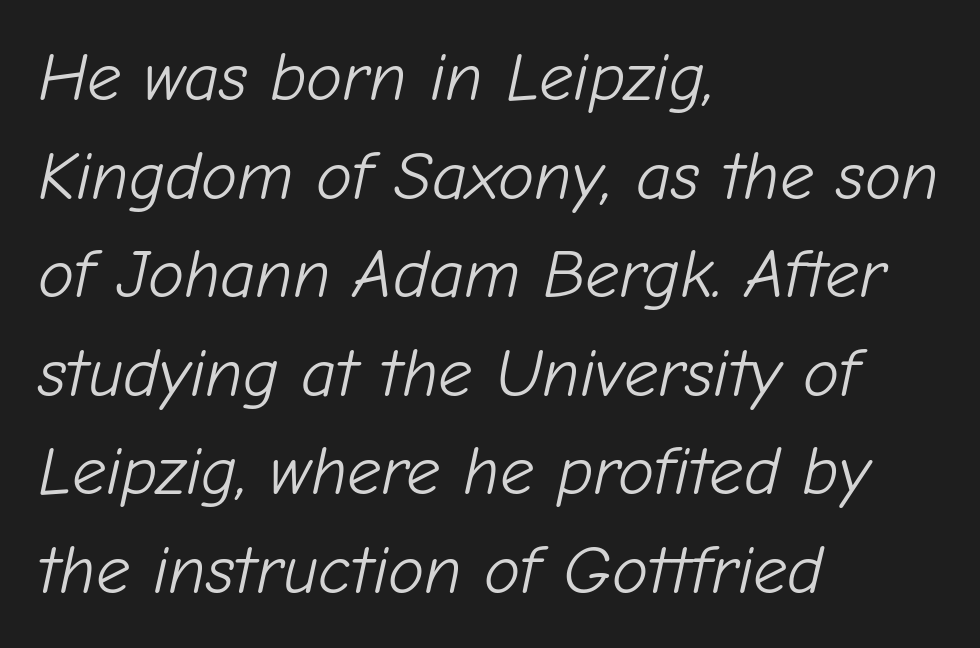
The face used here is proportionally spaced, like ordinary book or web type. In terms of posture, this sample is oblique. Typeset ragged right — the left edge is the straight one. Counters stay open thanks to moderate or lighter strokes. There is no visible air inserted between adjacent glyphs.
